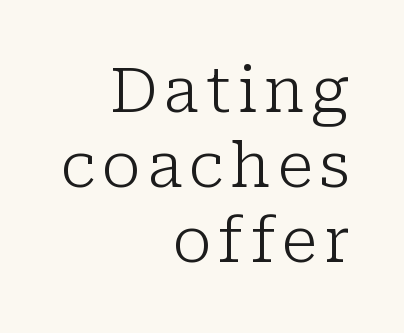
The image shows 62 px light serif type, upright; set right-aligned, line spacing 1.21x, not underlined; low stroke contrast and a medium x-height.
